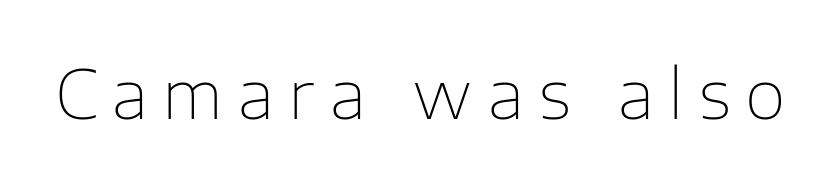
{"serif": "no", "italic": "no", "bold": "no", "weight": "thin", "width": "normal", "stroke_contrast": "low", "x_height": "medium", "monospaced": "no", "underline": "no", "letter_spacing": "wide", "letter_spacing_em": 0.21, "glyph_px": 67}
